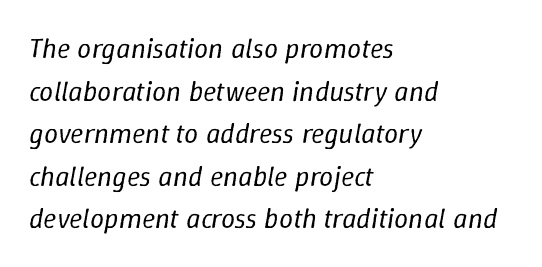
The image shows 28 px regular-weight type, italic (leaning right); set left-aligned, normal line spacing (1.52x), normal letter spacing, not underlined; low stroke contrast and a medium x-height.
